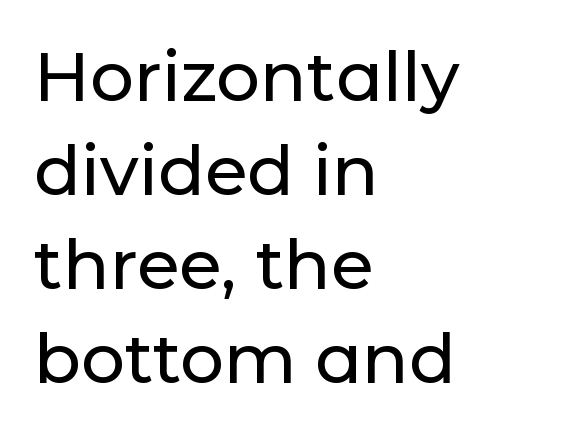
Q: Is the text italic (slanted)? A: No, it is upright.
Q: Is the typeface a serif or a sans-serif typeface? A: Sans-serif.
Q: Is the text underlined? A: No.
Q: How is the paragraph aligned? A: Left-aligned.
Q: Is the spacing between letters normal or unusually wide? A: Normal.
Q: Is the spacing between lines tight, normal or loose? A: Normal.
Q: Width (condensed, normal, or wide)? A: Normal.
Q: Stroke contrast? A: Low.
Q: x-height? A: Medium.
Q: Monospaced? A: No.
